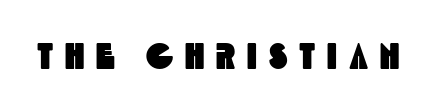
Q: Is the typeface a serif or a sans-serif typeface? A: Sans-serif.
Q: Is the text underlined? A: No.
Q: Is the spacing between letters normal or unusually wide? A: Unusually wide.
Q: Width (condensed, normal, or wide)? A: Condensed.
Q: x-height? A: Large.
Q: Monospaced? A: No.
